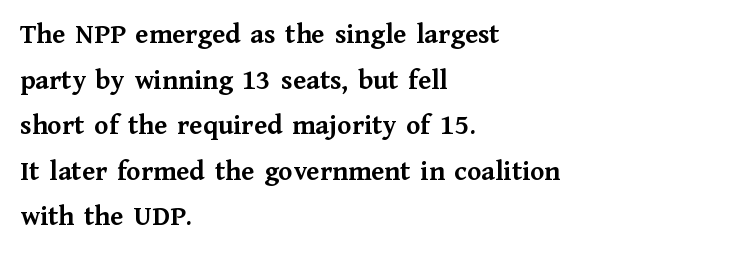
{"serif": "yes", "italic": "no", "bold": "yes", "weight": "semibold", "width": "normal", "stroke_contrast": "medium", "x_height": "medium", "monospaced": "no", "underline": "no", "align": "left", "line_spacing": "normal", "line_spacing_ratio": 1.57, "letter_spacing": "normal", "letter_spacing_em": 0.0, "glyph_px": 29}
